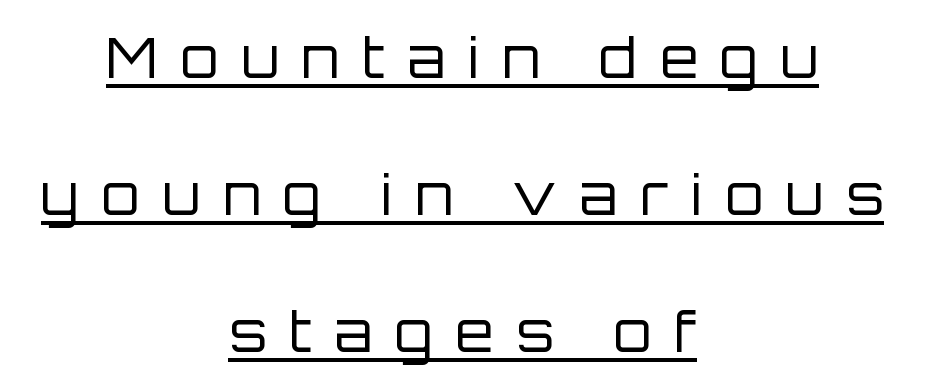
Q: Is the text bold? A: No.
Q: Is the text italic (slanted)? A: No, it is upright.
Q: Is the typeface a serif or a sans-serif typeface? A: Sans-serif.
Q: Is the text underlined? A: Yes.
Q: How is the paragraph aligned? A: Centered.
Q: Is the spacing between letters normal or unusually wide? A: Unusually wide.
Q: Is the spacing between lines tight, normal or loose? A: Loose.
Q: Width (condensed, normal, or wide)? A: Normal.
Q: Stroke contrast? A: Low.
Q: x-height? A: Large.
Q: Monospaced? A: No.
